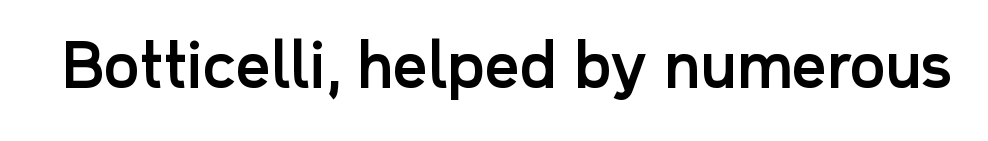
The image shows 61 px sans-serif type, upright; set normal letter spacing, not underlined; low stroke contrast and a medium x-height.
